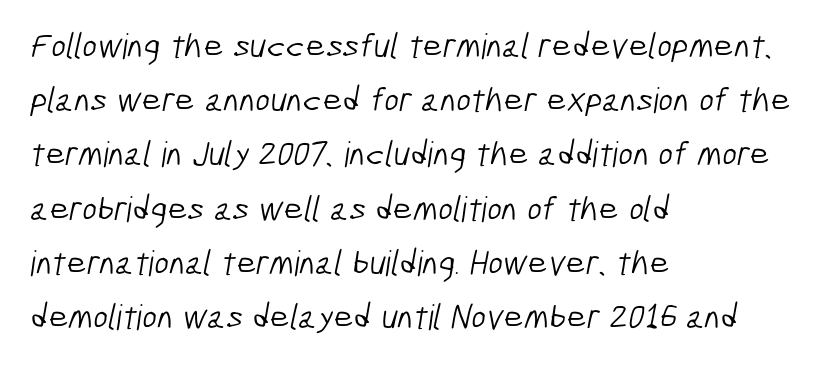
{"serif": "no", "bold": "no", "weight": "light", "width": "condensed", "stroke_contrast": "low", "x_height": "medium", "monospaced": "no", "underline": "no", "align": "left", "line_spacing": "normal", "line_spacing_ratio": 1.55, "letter_spacing": "normal", "letter_spacing_em": 0.0, "glyph_px": 35}
